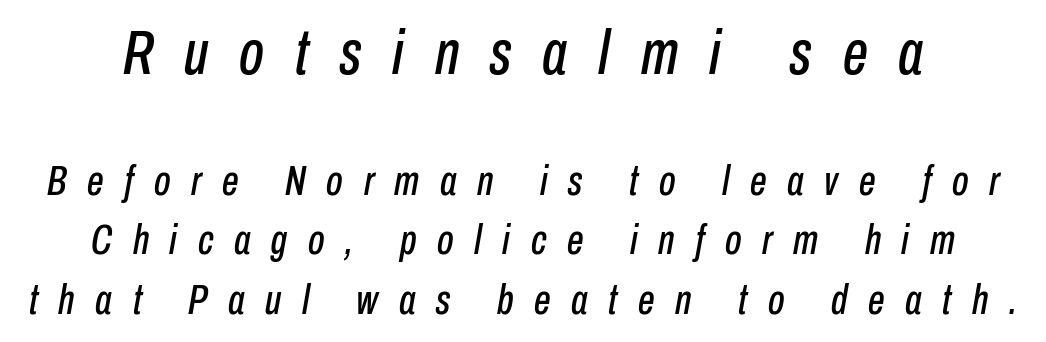
{"italic": "yes", "lean": "right", "slant_degrees": 10, "width": "condensed", "stroke_contrast": "low", "x_height": "medium", "monospaced": "no", "underline": "no", "line_spacing": "normal", "line_spacing_ratio": 1.42, "letter_spacing": "wide", "letter_spacing_em": 0.49, "larger_block": "first", "size_ratio": 1.5, "glyph_px": 63}
